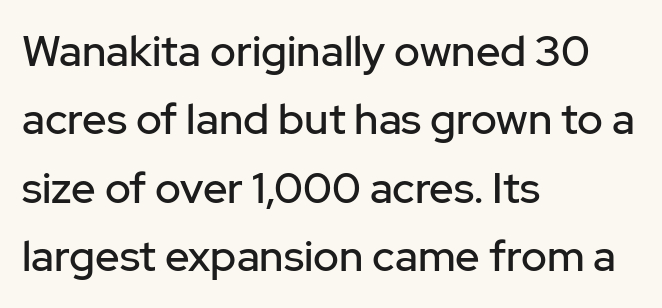
{"serif": "no", "italic": "no", "width": "normal", "stroke_contrast": "low", "x_height": "medium", "monospaced": "no", "underline": "no", "align": "left", "line_spacing": "normal", "line_spacing_ratio": 1.59, "letter_spacing": "normal", "letter_spacing_em": 0.0, "glyph_px": 43}
